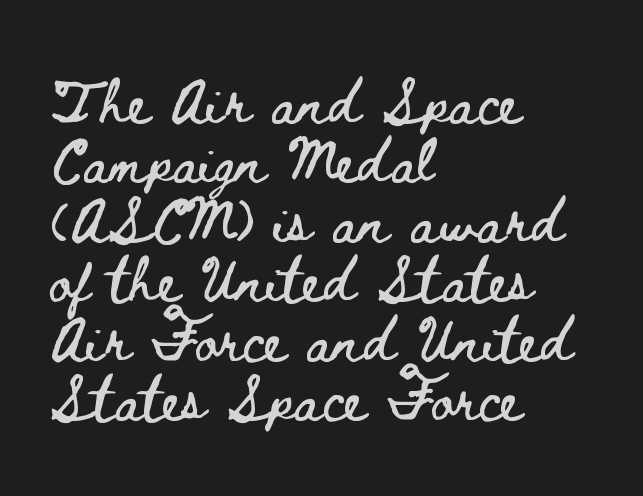
One-word summary of the alignment: left. The zone under the glyphs is completely vacant. This block has exactly the height ordinary leading produces.
